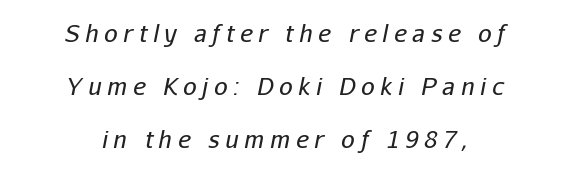
Clear beneath every line of the passage. Stroke thickness stays within the range of a standard reading face or lighter. The type is letterspaced generously, with wide tracking. Horizontal alignment here is central, giving a formal, balanced look.
